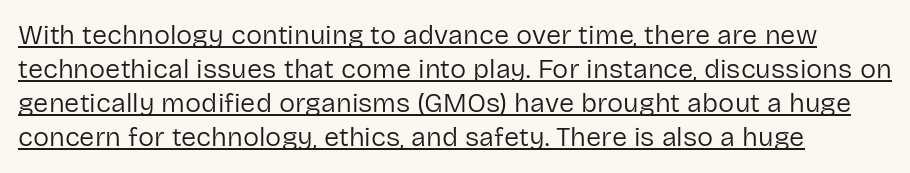
{"italic": "no", "bold": "no", "underline": "yes", "align": "left", "line_spacing": "normal", "line_spacing_ratio": 1.26, "letter_spacing": "normal", "letter_spacing_em": 0.0, "glyph_px": 27}
